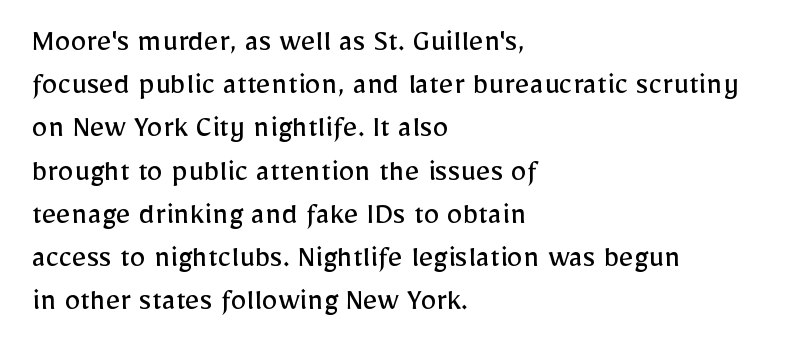
Q: Is the text bold? A: No.
Q: Is the text italic (slanted)? A: No, it is upright.
Q: Is the typeface a serif or a sans-serif typeface? A: Sans-serif.
Q: Is the text underlined? A: No.
Q: How is the paragraph aligned? A: Left-aligned.
Q: Is the spacing between letters normal or unusually wide? A: Normal.
Q: Is the spacing between lines tight, normal or loose? A: Normal.
Q: Width (condensed, normal, or wide)? A: Normal.
Q: Stroke contrast? A: Low.
Q: x-height? A: Medium.
Q: Monospaced? A: No.
